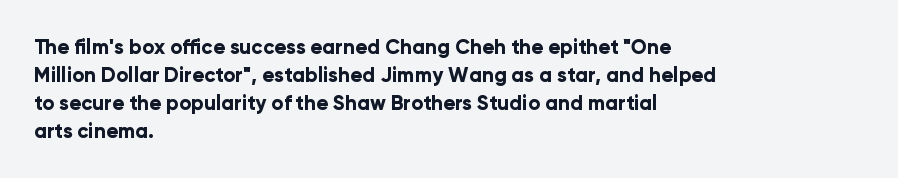
Q: Is the text bold? A: Yes.
Q: Is the text italic (slanted)? A: No, it is upright.
Q: Is the text underlined? A: No.
Q: How is the paragraph aligned? A: Left-aligned.
Q: Is the spacing between letters normal or unusually wide? A: Normal.
Q: Is the spacing between lines tight, normal or loose? A: Normal.
